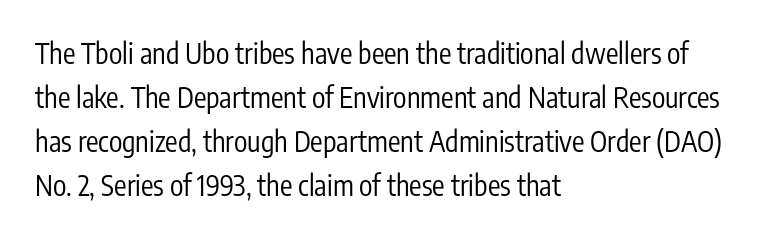
{"serif": "no", "italic": "no", "bold": "no", "weight": "regular", "width": "condensed", "stroke_contrast": "low", "x_height": "medium", "monospaced": "no", "underline": "no", "align": "left", "line_spacing": "normal", "line_spacing_ratio": 1.57, "letter_spacing": "normal", "letter_spacing_em": 0.0, "glyph_px": 28}
